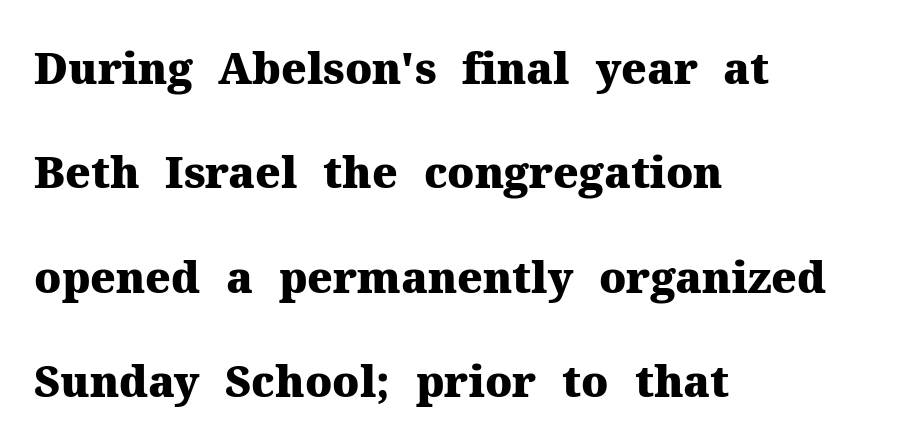
The image shows 43 px heavy serif type, upright; set left-aligned, loose line spacing (2.43x), normal letter spacing, not underlined; medium stroke contrast and a medium x-height.
